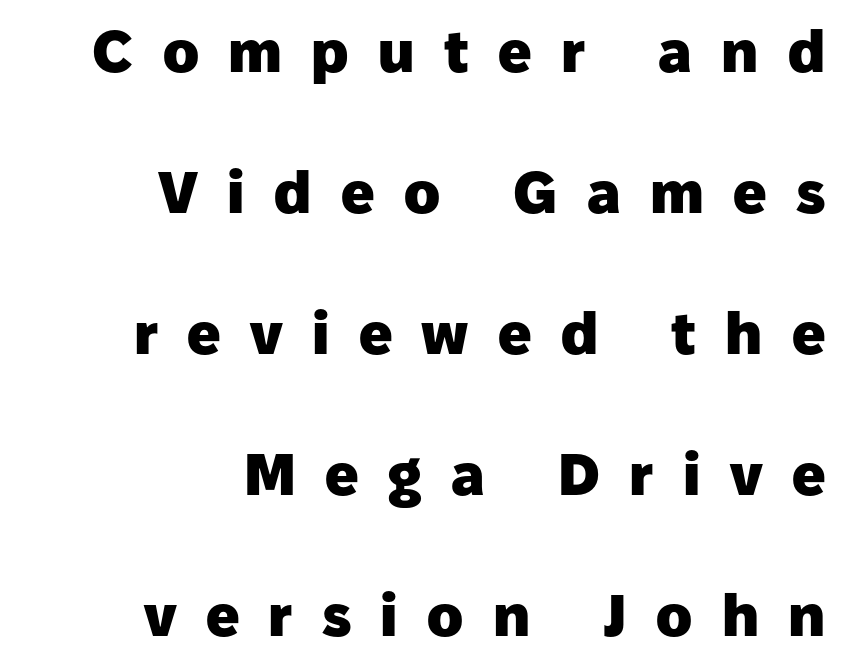
Q: Is the text bold? A: Yes.
Q: Is the text italic (slanted)? A: No, it is upright.
Q: Is the typeface a serif or a sans-serif typeface? A: Sans-serif.
Q: Is the text underlined? A: No.
Q: How is the paragraph aligned? A: Right-aligned.
Q: Is the spacing between letters normal or unusually wide? A: Unusually wide.
Q: Is the spacing between lines tight, normal or loose? A: Loose.
Q: Width (condensed, normal, or wide)? A: Normal.
Q: Stroke contrast? A: Low.
Q: x-height? A: Medium.
Q: Monospaced? A: No.
